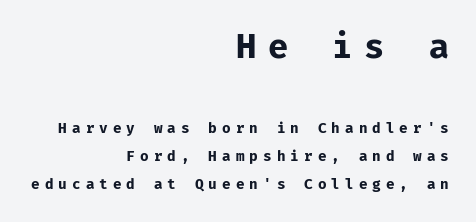
Stroke thickness is high; the sample reads as a true bold. Honestly, the rows look like they've been pulled way apart. This rendering employs a face without finishing strokes, i.e., a sans-serif. Quick note: not italic, upright. Horizontally, the lines are justified to the trailing edge only. The horizontal fit of the characters is loose and conspicuously gappy.
